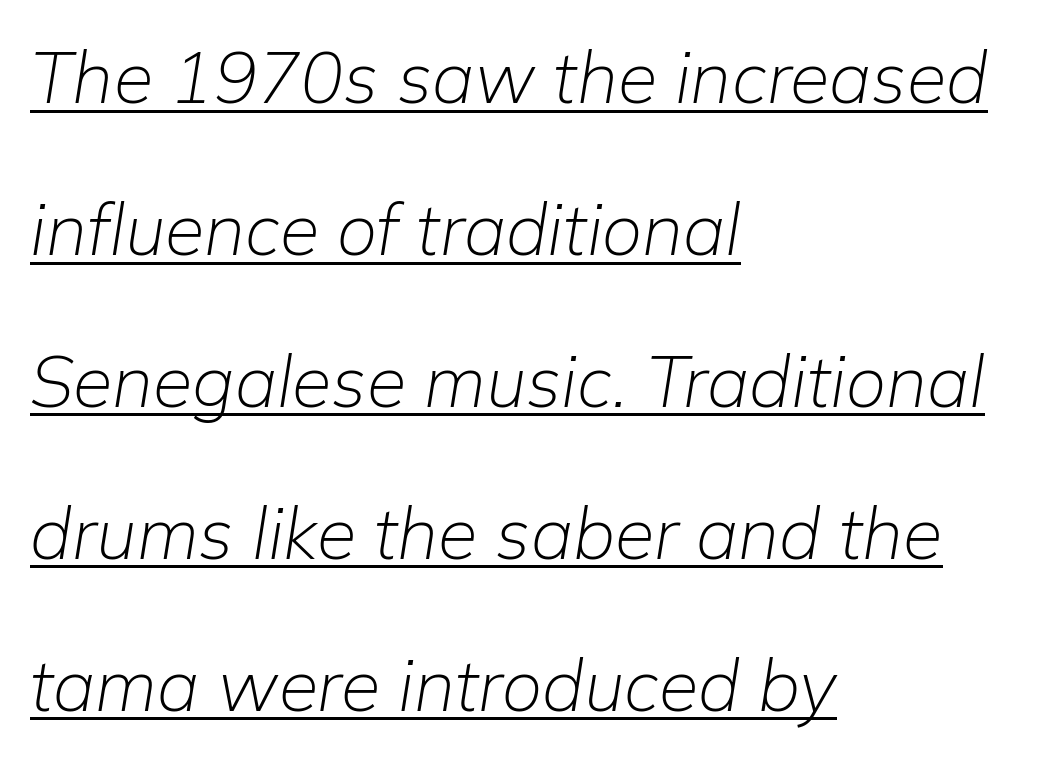
{"italic": "yes", "lean": "right", "slant_degrees": 9, "bold": "no", "weight": "light", "width": "normal", "stroke_contrast": "low", "x_height": "medium", "monospaced": "no", "underline": "yes", "align": "left", "line_spacing": "loose", "line_spacing_ratio": 2.11, "letter_spacing": "normal", "letter_spacing_em": 0.0, "glyph_px": 72}
